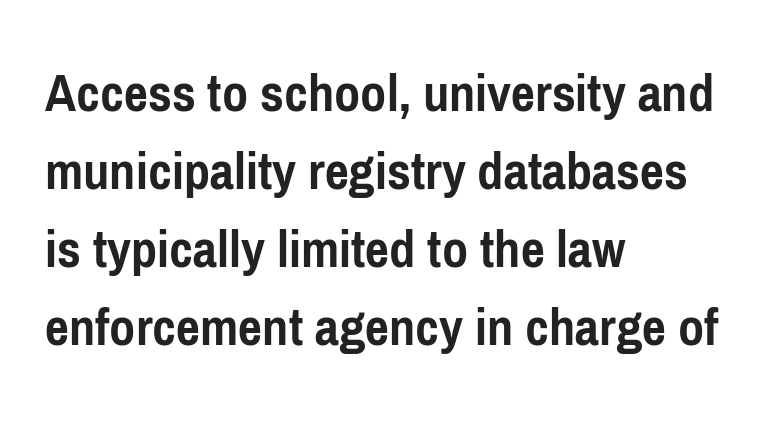
The face used here is proportionally spaced, like ordinary book or web type. Upright lettering throughout. The space beneath each line is pristine and unruled. The rows are spaced the way most documents space them. These lines keep a tight, regular rhythm from letter to letter.
